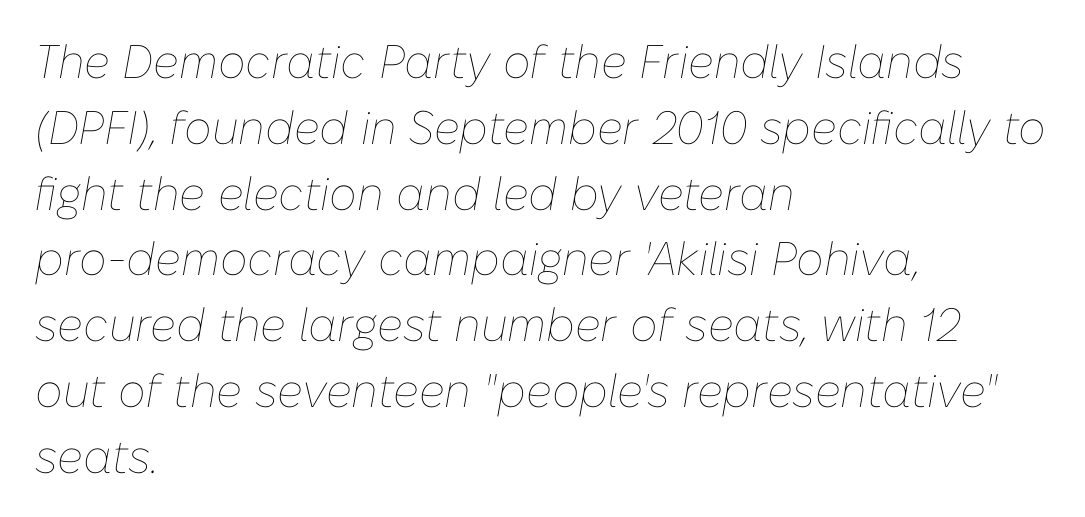
Q: Is the text bold? A: No.
Q: Is the text italic (slanted)? A: Yes, it leans right by about 10 degrees.
Q: Is the text underlined? A: No.
Q: How is the paragraph aligned? A: Left-aligned.
Q: Is the spacing between letters normal or unusually wide? A: Normal.
Q: Is the spacing between lines tight, normal or loose? A: Normal.
Q: Width (condensed, normal, or wide)? A: Normal.
Q: Stroke contrast? A: Low.
Q: x-height? A: Medium.
Q: Monospaced? A: No.
